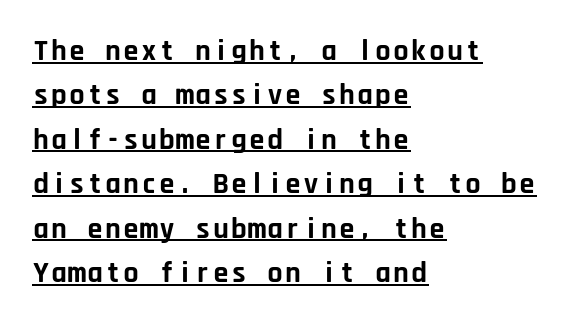
{"serif": "no", "italic": "no", "bold": "yes", "weight": "bold", "width": "normal", "stroke_contrast": "low", "x_height": "large", "monospaced": "yes", "underline": "yes", "align": "left", "line_spacing": "normal", "line_spacing_ratio": 1.48, "letter_spacing": "normal", "letter_spacing_em": 0.0, "glyph_px": 30}
